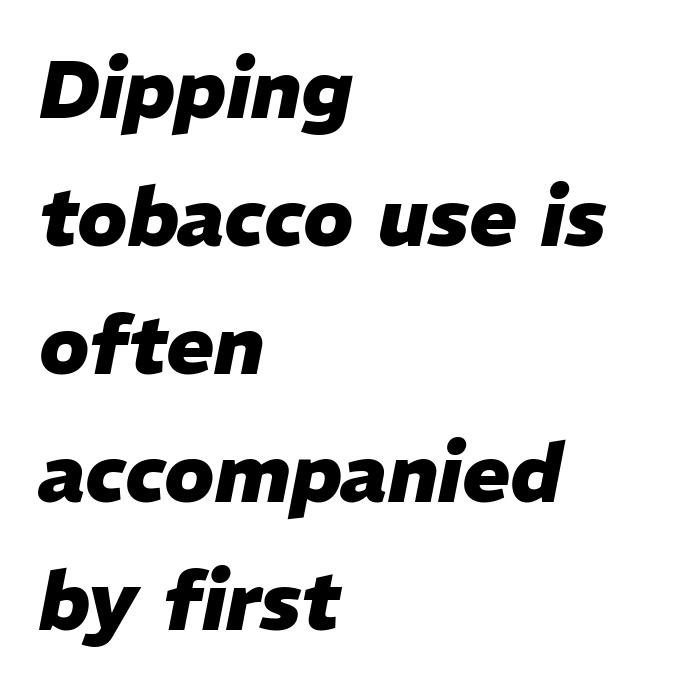
The image shows 80 px heavy type, italic (leaning right); set left-aligned, normal line spacing (1.6x), normal letter spacing, not underlined; low stroke contrast and a medium x-height.
